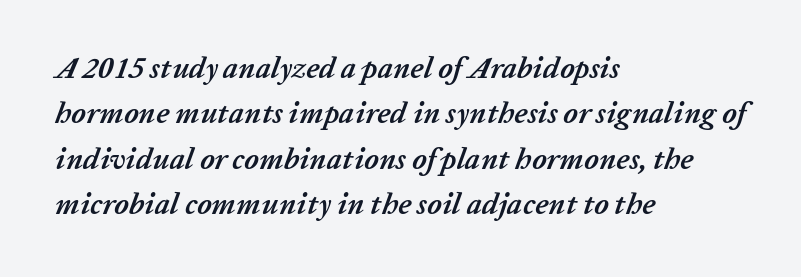
Interline gaps are of average width in this sample. Typesetter's note: full bold, strokes at maximum text heaviness. The rendering keeps characters at their native spacing. Note the varied advance widths — an 'i' is clearly narrower than an 'm'. Each line starts at the same left margin while the right side varies.
